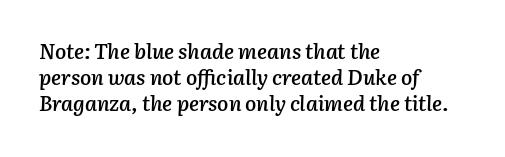
The image shows 21 px text type, italic (leaning right); set left-aligned, normal line spacing (1.25x), normal letter spacing, not underlined.
